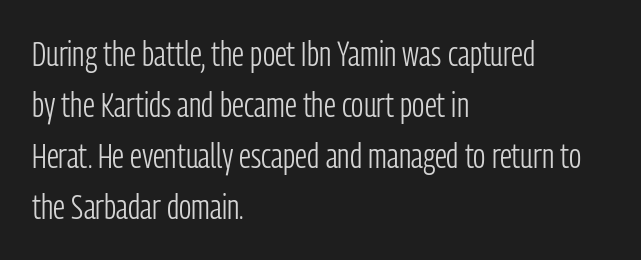
{"serif": "no", "italic": "no", "bold": "no", "weight": "light", "width": "condensed", "stroke_contrast": "low", "x_height": "medium", "monospaced": "no", "underline": "no", "align": "left", "line_spacing": "normal", "line_spacing_ratio": 1.46, "letter_spacing": "normal", "letter_spacing_em": 0.0, "glyph_px": 35}
